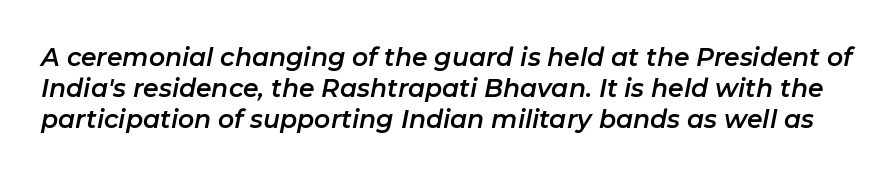
The image shows 25 px text type, italic (leaning right); set normal line spacing (1.25x), normal letter spacing, not underlined.
